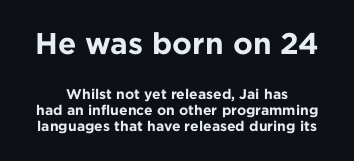
The image shows 30 px bold sans-serif type, upright; set centered, line spacing 1.16x, normal letter spacing, not underlined; the first (top) block is 2.14x larger; low stroke contrast and a medium x-height.
